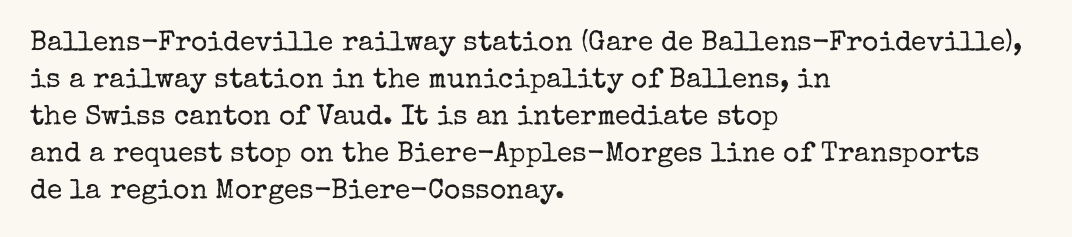
Q: Is the text bold? A: No.
Q: Is the text italic (slanted)? A: No, it is upright.
Q: Is the typeface a serif or a sans-serif typeface? A: Serif.
Q: Is the text underlined? A: No.
Q: How is the paragraph aligned? A: Left-aligned.
Q: Is the spacing between letters normal or unusually wide? A: Normal.
Q: Is the spacing between lines tight, normal or loose? A: Normal.
Q: Width (condensed, normal, or wide)? A: Normal.
Q: Stroke contrast? A: Low.
Q: x-height? A: Medium.
Q: Monospaced? A: No.
